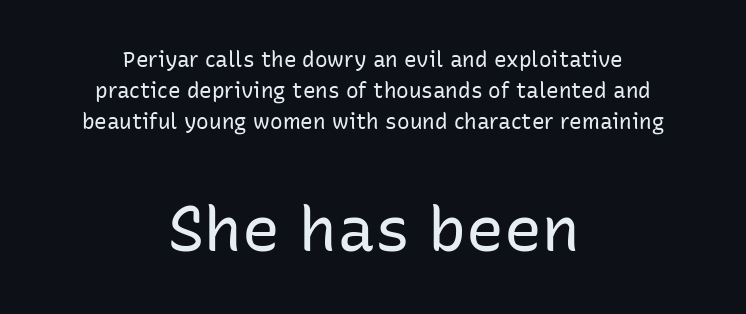
In this sample the second text group is rendered at the bigger scale. Underline: absent. Look at the tracking — it's just the regular setting, nothing added. Each letter keeps its own natural width here, so spacing adapts to shape. The lines sit at an ordinary, default distance from one another. Summary of weight: not heavy and not bold.
